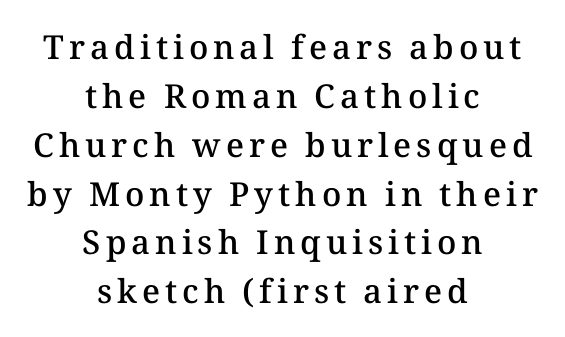
Q: Is the text bold? A: Semi-bold.
Q: Is the text italic (slanted)? A: No, it is upright.
Q: Is the text underlined? A: No.
Q: How is the paragraph aligned? A: Centered.
Q: Is the spacing between lines tight, normal or loose? A: Normal.
Q: Width (condensed, normal, or wide)? A: Normal.
Q: Stroke contrast? A: Medium.
Q: x-height? A: Medium.
Q: Monospaced? A: No.
